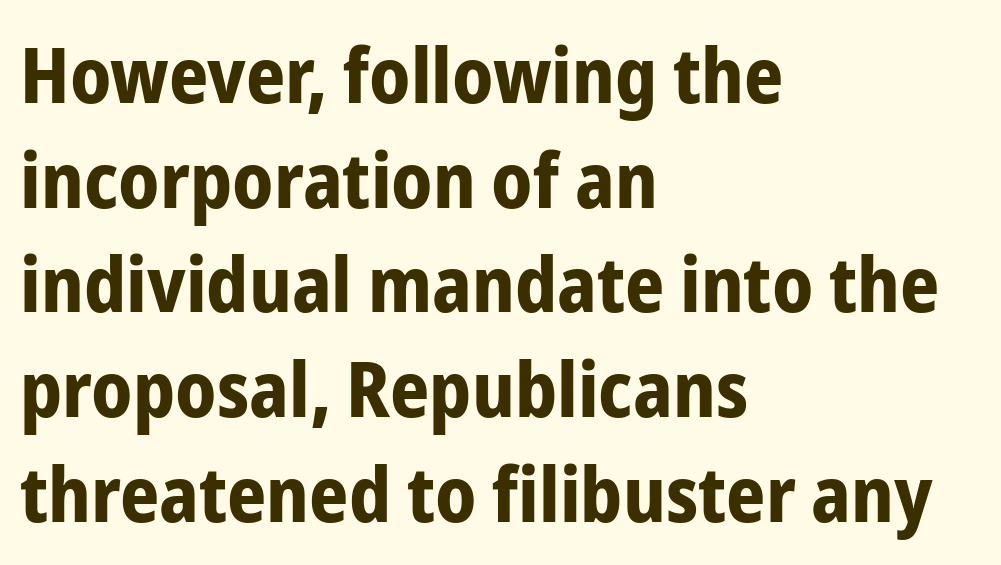
The image shows 77 px bold, condensed sans-serif type, upright; set left-aligned, normal line spacing (1.36x), normal letter spacing, not underlined; low stroke contrast and a medium x-height.
